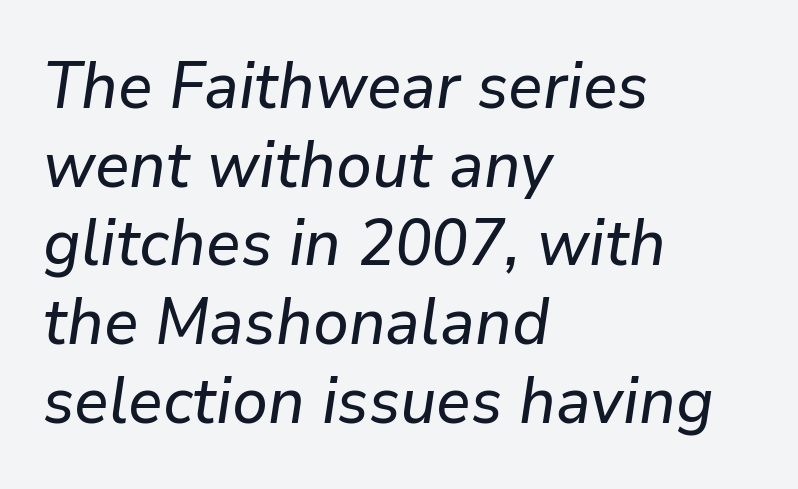
Is this a fixed-width face? No — the glyphs have proportional, varying widths. The whole block is typeset with a tilt. Each row of text sits above clean, open space. Compared with typical body copy, the letter spacing here is the same. The paragraph has a hard left edge and a soft right edge.
